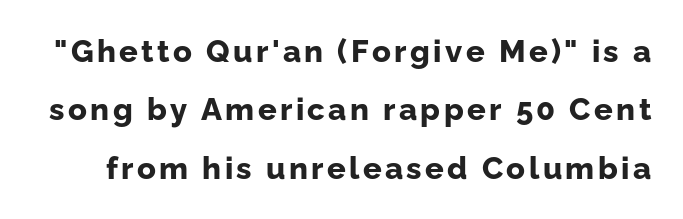
Every character sits straight up, as roman type does. These lines are rendered in a variable-pitch font. Serif or sans? Sans — the stroke terminals are bare. Bare-footed words on every line.
